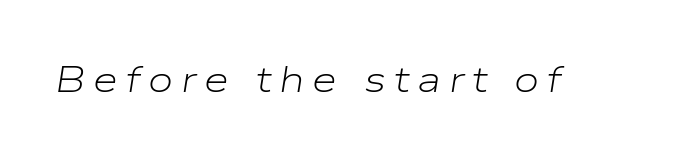
{"italic": "yes", "lean": "right", "slant_degrees": 9, "bold": "no", "weight": "light", "width": "wide", "stroke_contrast": "low", "x_height": "medium", "monospaced": "no", "underline": "no", "letter_spacing": "wide", "letter_spacing_em": 0.22, "glyph_px": 36}
